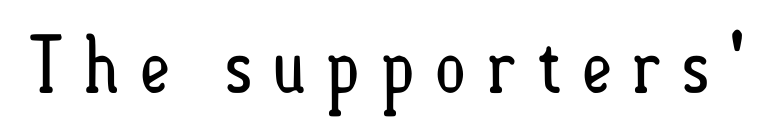
On a weight scale, this lands at 450 or below. Loose tracking; the words dissolve into strings of separated letters. The lettering stays uniformly vertical, giving the passage a roman look. Varying glyph widths throughout — classic text-font behaviour. Has an underline been added? It has not.
